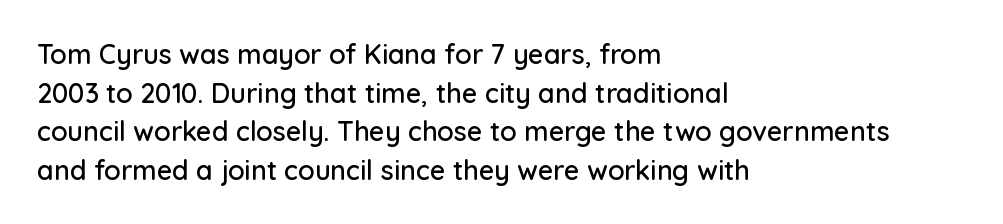
{"italic": "no", "underline": "no", "align": "left", "line_spacing": "normal", "line_spacing_ratio": 1.43, "letter_spacing": "normal", "letter_spacing_em": 0.0, "glyph_px": 27}
